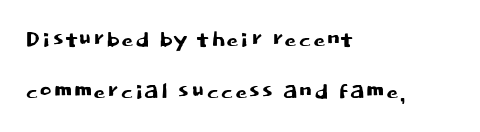
{"serif": "no", "italic": "no", "width": "normal", "stroke_contrast": "low", "x_height": "large", "monospaced": "no", "underline": "no", "align": "left", "line_spacing": "normal", "line_spacing_ratio": 1.67, "letter_spacing": "normal", "letter_spacing_em": 0.0, "glyph_px": 31}
